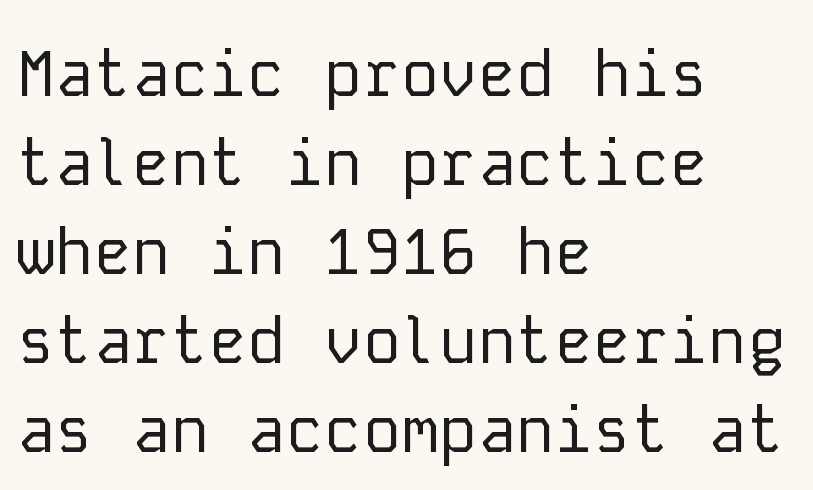
The baseline area is clear. Line spacing here is normal. Glyph-to-glyph distance matches everyday printed text. Does the type have serifs? No, each stem ends abruptly.
